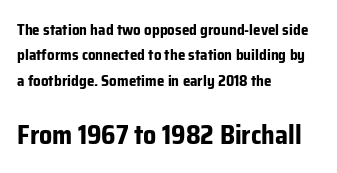
The characters look thick and weighty, a clear bold. Character size in the trailing block exceeds that of the leading block. The vertical gap from one line to the next is medium. The lines are quadded left.
